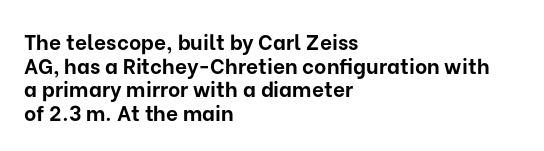
The image shows 21 px bold type, upright; set left-aligned, tight line spacing (1.12x), normal letter spacing, not underlined.
